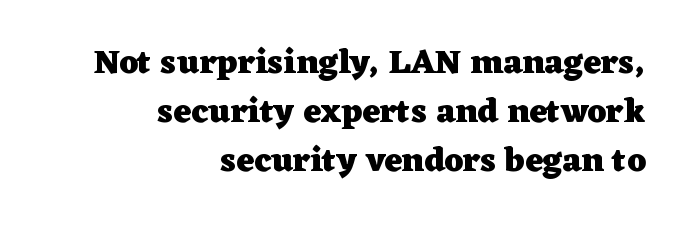
The image shows 34 px heavy, wide serif type, upright; set right-aligned, normal line spacing (1.44x), normal letter spacing, not underlined; low stroke contrast and a medium x-height.
